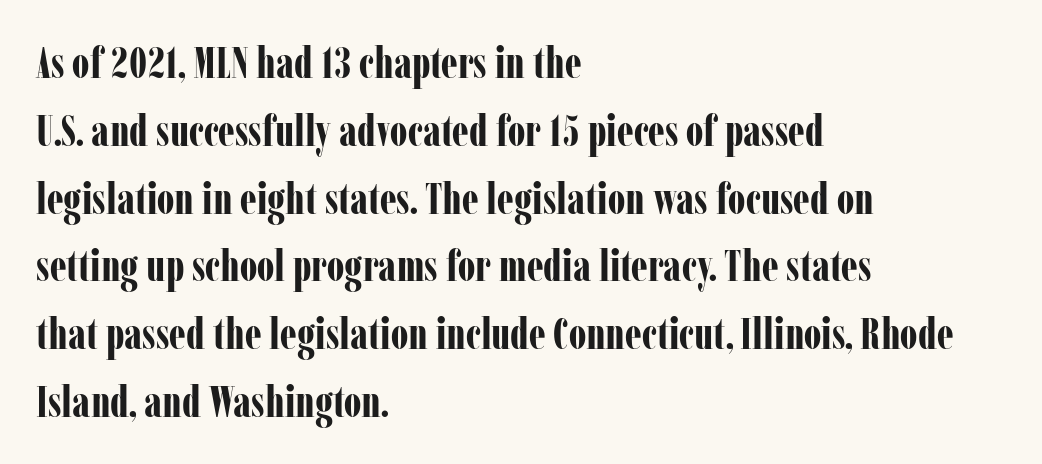
Here the designer chose a conventional face with non-uniform glyph widths. Are there feet on the stems? There are — it's a serif. Default kerning and tracking; the words read as compact shapes. Each row of text sits above clean, open space. This is the regular roman posture of the typeface.
